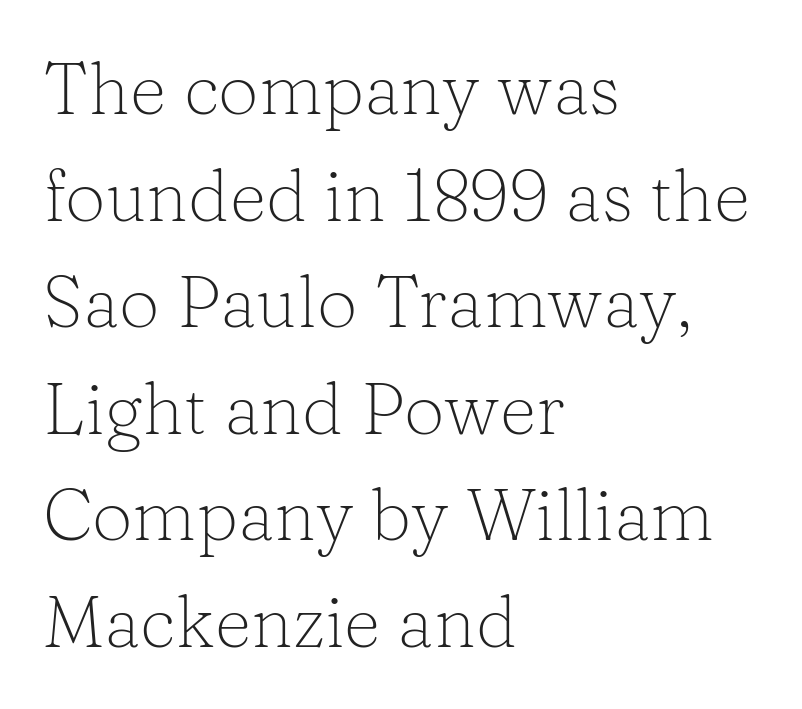
Look at the tracking — it's just the regular setting, nothing added. The characters display serif detailing at their extremities. How would I describe the line gaps? Plain and ordinary. Stem width sits at or under what a default text font uses. Only glyphs here, with clear space below each row. In CSS terms this would be text-align: left.
